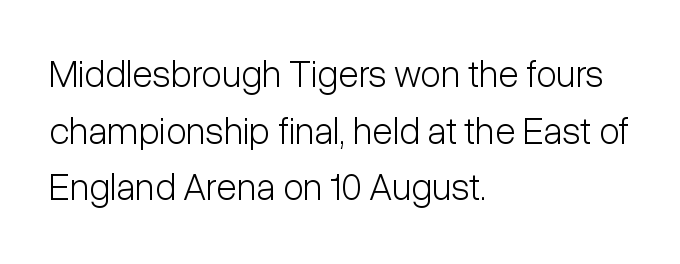
The image shows 38 px light, condensed sans-serif type, upright; set left-aligned, normal line spacing (1.49x), normal letter spacing, not underlined; low stroke contrast and a medium x-height.
